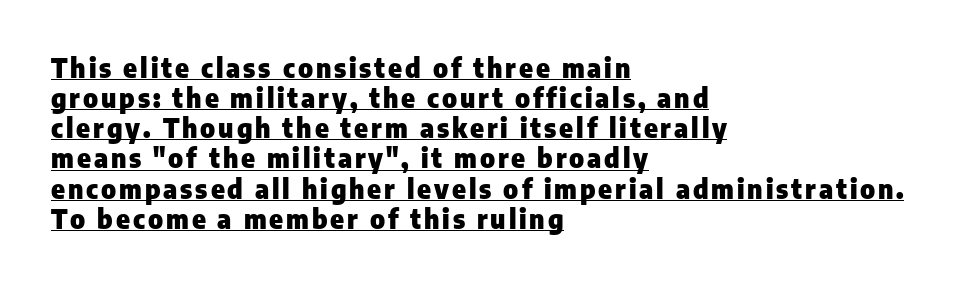
The paragraph has a hard left edge and a soft right edge. If you drew a line through each stem, it would be perfectly vertical. Caption: lettering with a line underneath. Does the weight exceed regular? Yes, all the way to bold.
